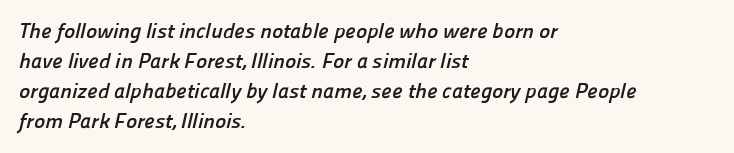
The image shows 21 px bold type; set left-aligned, normal line spacing (1.43x), normal letter spacing, not underlined.
